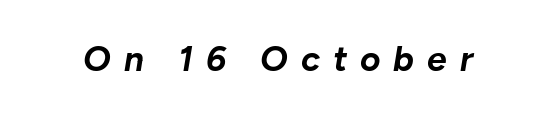
The image shows 35 px bold type, italic (leaning right); set unusually wide letter spacing (+0.37 em), not underlined; low stroke contrast and a medium x-height.
